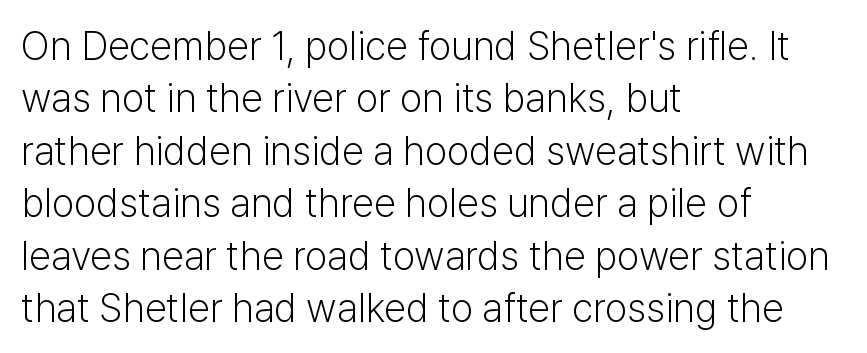
Q: Is the text bold? A: No.
Q: Is the text italic (slanted)? A: No, it is upright.
Q: Is the typeface a serif or a sans-serif typeface? A: Sans-serif.
Q: Is the text underlined? A: No.
Q: How is the paragraph aligned? A: Left-aligned.
Q: Is the spacing between letters normal or unusually wide? A: Normal.
Q: Is the spacing between lines tight, normal or loose? A: Normal.
Q: Width (condensed, normal, or wide)? A: Normal.
Q: Stroke contrast? A: Low.
Q: x-height? A: Medium.
Q: Monospaced? A: No.
